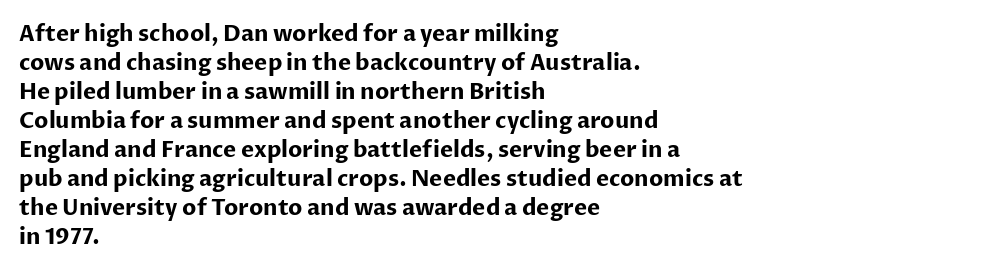
{"italic": "no", "bold": "yes", "underline": "no", "align": "left", "line_spacing": "normal", "line_spacing_ratio": 1.32, "letter_spacing": "normal", "letter_spacing_em": 0.0, "glyph_px": 22}
